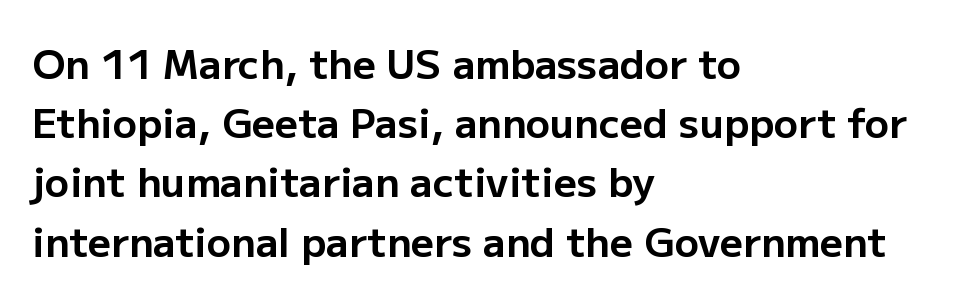
Q: Is the text bold? A: Yes.
Q: Is the text italic (slanted)? A: No, it is upright.
Q: Is the typeface a serif or a sans-serif typeface? A: Sans-serif.
Q: Is the text underlined? A: No.
Q: How is the paragraph aligned? A: Left-aligned.
Q: Is the spacing between letters normal or unusually wide? A: Normal.
Q: Is the spacing between lines tight, normal or loose? A: Normal.
Q: Width (condensed, normal, or wide)? A: Normal.
Q: Stroke contrast? A: Low.
Q: x-height? A: Medium.
Q: Monospaced? A: No.
